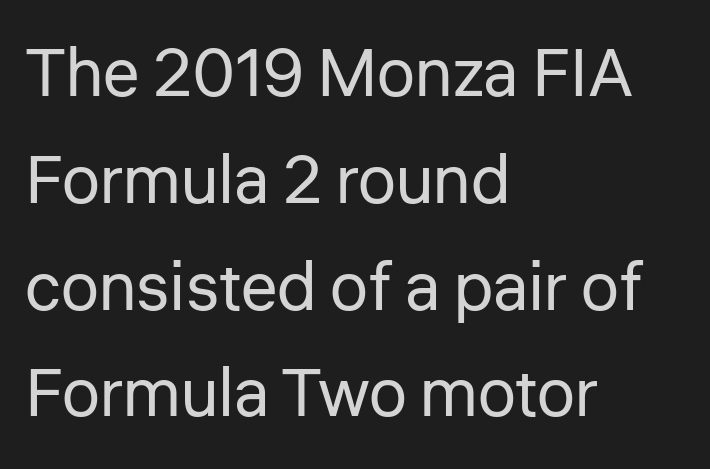
{"serif": "no", "italic": "no", "bold": "no", "weight": "regular", "width": "normal", "stroke_contrast": "low", "x_height": "medium", "monospaced": "no", "underline": "no", "align": "left", "line_spacing": "normal", "line_spacing_ratio": 1.57, "letter_spacing": "normal", "letter_spacing_em": 0.0, "glyph_px": 68}
